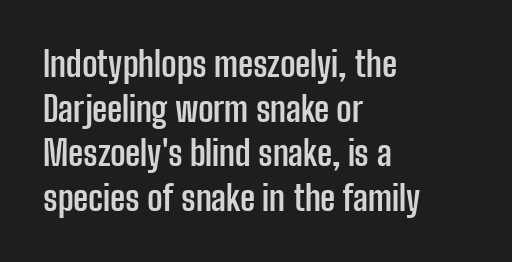
The face used here is a sans, in the tradition of grotesques and geometrics. When letters stand straight like this, we call the style roman or upright. Between one letter and the next there's only the usual sliver of space. Which margin do the lines hug? The left one — the right edge is uneven. The block of text has a typical density, with ordinary space between rows. Think of a printed novel: that variable character pitch is what you see here.
